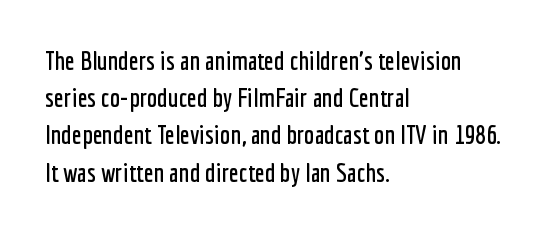
The image shows 26 px text type, upright; set left-aligned, normal line spacing (1.43x), normal letter spacing, not underlined.
